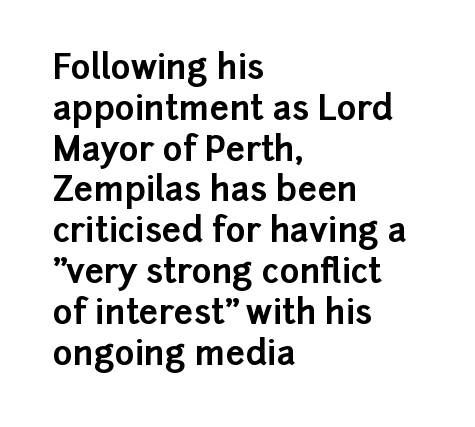
The image shows 34 px bold sans-serif type, upright; set left-aligned, line spacing 1.2x, normal letter spacing, not underlined; low stroke contrast and a medium x-height.
